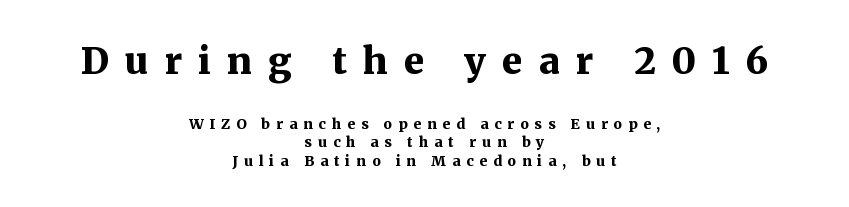
The image shows 37 px bold serif type, upright; set centered, normal line spacing (1.31x), unusually wide letter spacing (+0.43 em), not underlined; the first (top) block is 2.64x larger; medium stroke contrast and a medium x-height.
